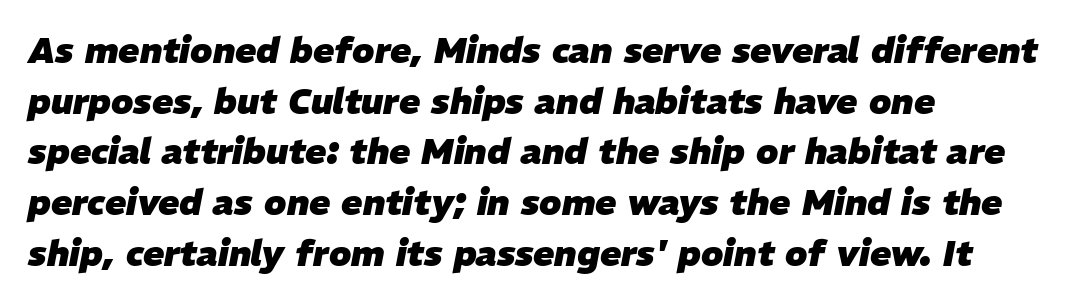
{"italic": "yes", "lean": "right", "slant_degrees": 11, "bold": "yes", "weight": "heavy", "width": "normal", "stroke_contrast": "low", "x_height": "medium", "monospaced": "no", "underline": "no", "align": "left", "line_spacing": "normal", "line_spacing_ratio": 1.45, "letter_spacing": "normal", "letter_spacing_em": 0.0, "glyph_px": 35}
